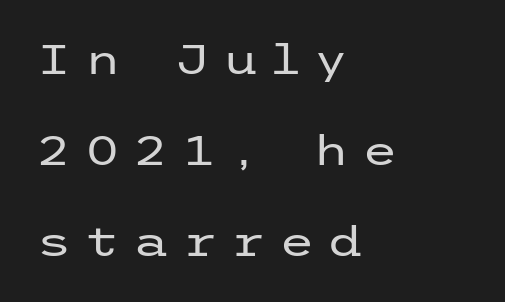
Visually the block forms a straight wall on the left and a jagged coastline on the right. Does the type have serifs? No, each stem ends abruptly. Short note: letters widely spaced. The leading is generous, giving the passage an open texture. The font is comparable to plain body text, perhaps lighter. Characters remain perfectly vertical along every line.
